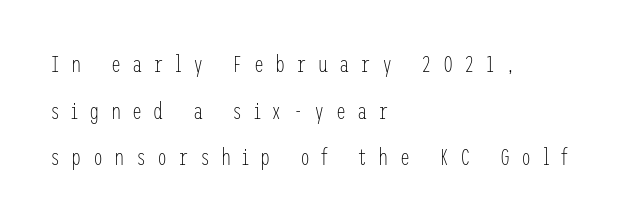
Q: Is the text bold? A: No.
Q: Is the text italic (slanted)? A: No, it is upright.
Q: Is the text underlined? A: No.
Q: How is the paragraph aligned? A: Left-aligned.
Q: Is the spacing between letters normal or unusually wide? A: Unusually wide.
Q: Is the spacing between lines tight, normal or loose? A: Loose.
